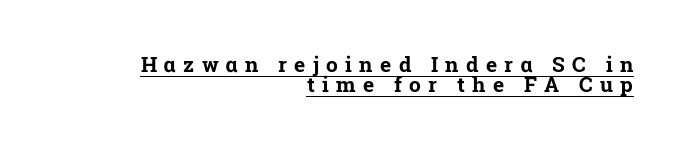
{"italic": "no", "bold": "yes", "underline": "yes", "align": "right", "line_spacing": "tight", "line_spacing_ratio": 0.97, "letter_spacing": "wide", "letter_spacing_em": 0.35, "glyph_px": 21}
